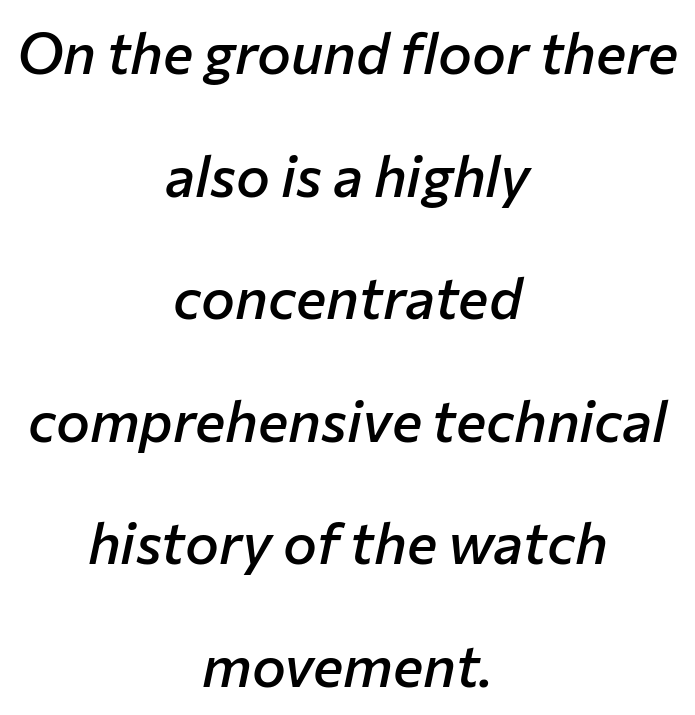
Q: Is the text bold? A: Semi-bold.
Q: Is the text italic (slanted)? A: Yes, it leans right by about 12 degrees.
Q: Is the text underlined? A: No.
Q: How is the paragraph aligned? A: Centered.
Q: Is the spacing between letters normal or unusually wide? A: Normal.
Q: Is the spacing between lines tight, normal or loose? A: Loose.
Q: Width (condensed, normal, or wide)? A: Normal.
Q: Stroke contrast? A: Low.
Q: x-height? A: Medium.
Q: Monospaced? A: No.
